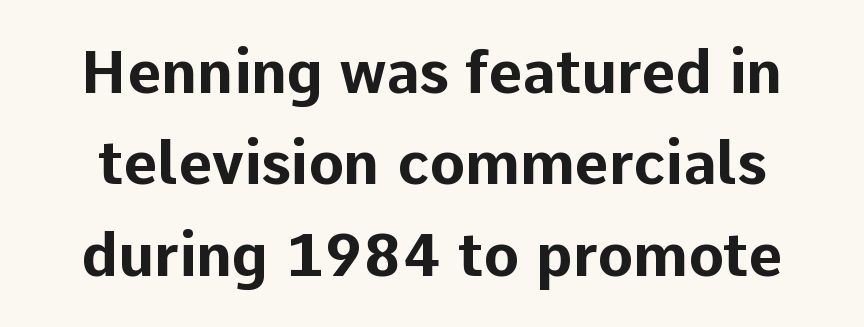
Q: Is the text bold? A: Yes.
Q: Is the text italic (slanted)? A: No, it is upright.
Q: Is the typeface a serif or a sans-serif typeface? A: Sans-serif.
Q: Is the text underlined? A: No.
Q: Is the spacing between letters normal or unusually wide? A: Normal.
Q: Is the spacing between lines tight, normal or loose? A: Normal.
Q: Width (condensed, normal, or wide)? A: Normal.
Q: Stroke contrast? A: Low.
Q: x-height? A: Medium.
Q: Monospaced? A: No.
